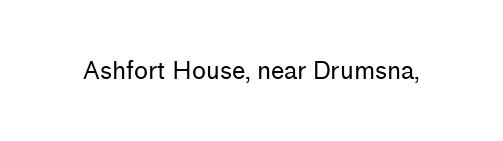
The image shows 24 px text type, upright; set normal letter spacing, not underlined.
